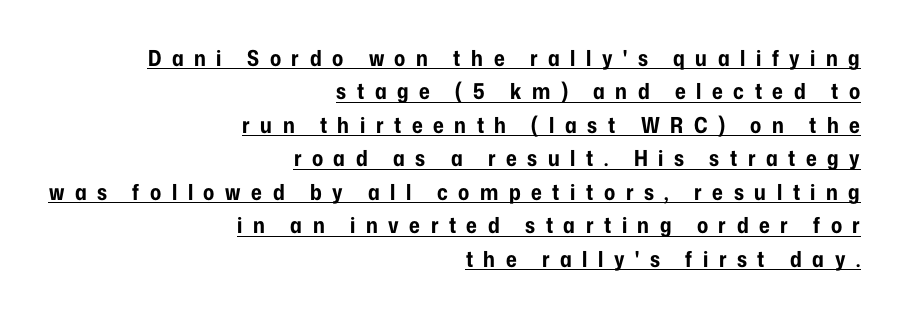
Notice how the passage keeps a crisp vertical edge on the right only. Set as a true bold cut, around the 700 mark. A continuous stroke trails under the words, as in a hyperlink. Reading down the column, the eye jumps a familiar distance to each next line.
